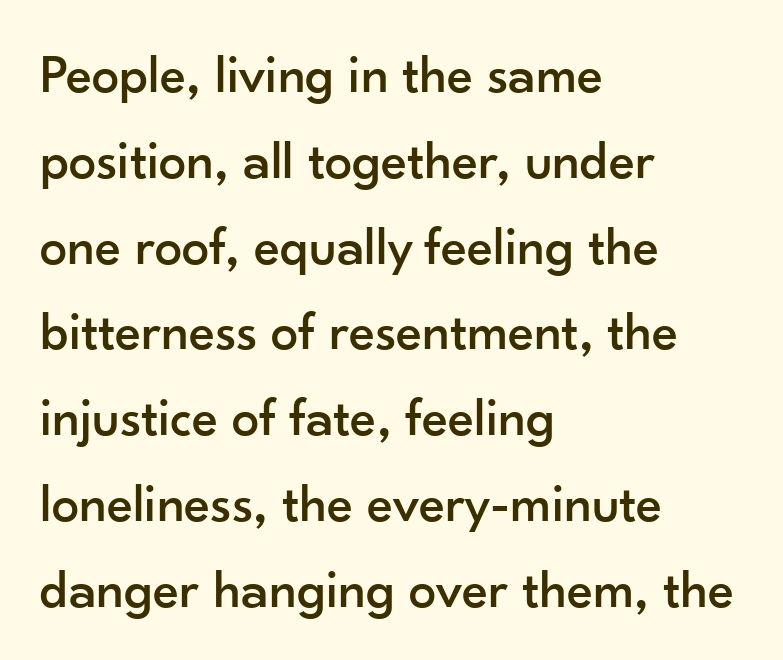
Q: Is the text italic (slanted)? A: No, it is upright.
Q: Is the typeface a serif or a sans-serif typeface? A: Sans-serif.
Q: Is the text underlined? A: No.
Q: How is the paragraph aligned? A: Left-aligned.
Q: Is the spacing between letters normal or unusually wide? A: Normal.
Q: Is the spacing between lines tight, normal or loose? A: Normal.
Q: Width (condensed, normal, or wide)? A: Normal.
Q: Stroke contrast? A: Low.
Q: x-height? A: Small.
Q: Monospaced? A: No.
